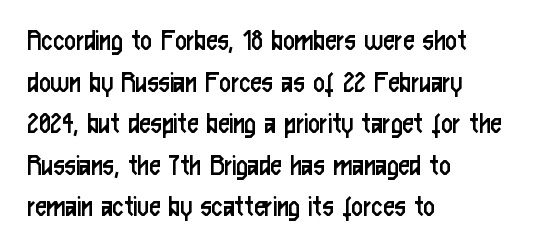
{"serif": "no", "italic": "no", "bold": "no", "weight": "regular", "width": "condensed", "stroke_contrast": "low", "x_height": "medium", "monospaced": "no", "underline": "no", "align": "left", "line_spacing": "normal", "line_spacing_ratio": 1.3, "letter_spacing": "normal", "letter_spacing_em": 0.0, "glyph_px": 32}
